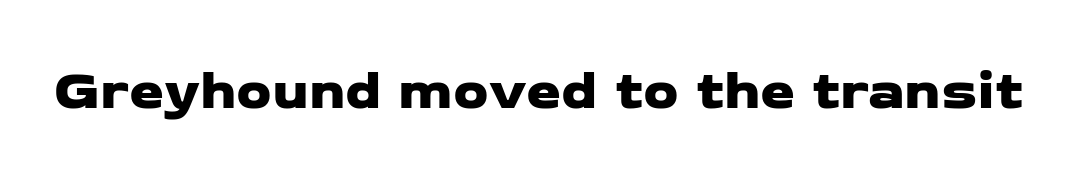
I'd call this a sans setting — the letters go barefoot. This sample has the flowing, uneven cadence of proportional lettering. A bare baseline throughout the passage. The passage shown has conventional tracking throughout.
